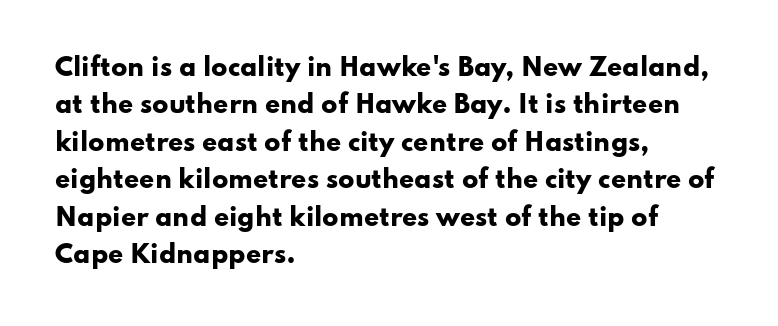
{"italic": "no", "bold": "yes", "underline": "no", "align": "left", "line_spacing": "normal", "line_spacing_ratio": 1.56, "letter_spacing": "normal", "letter_spacing_em": 0.0, "glyph_px": 24}
